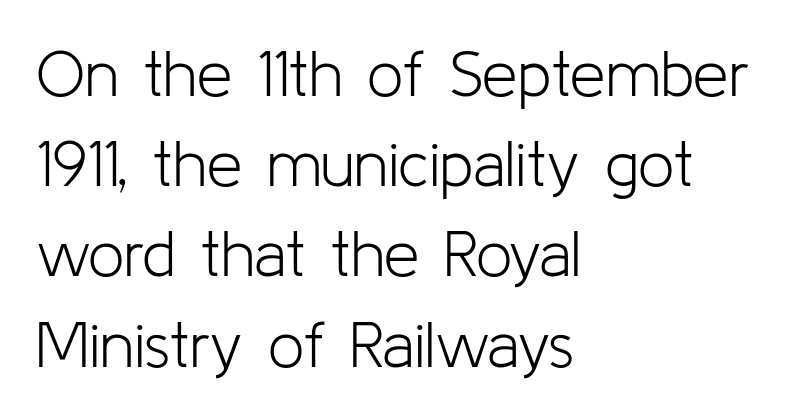
Q: Is the text bold? A: No.
Q: Is the text italic (slanted)? A: No, it is upright.
Q: Is the typeface a serif or a sans-serif typeface? A: Sans-serif.
Q: Is the text underlined? A: No.
Q: How is the paragraph aligned? A: Left-aligned.
Q: Is the spacing between letters normal or unusually wide? A: Normal.
Q: Is the spacing between lines tight, normal or loose? A: Normal.
Q: Width (condensed, normal, or wide)? A: Normal.
Q: Stroke contrast? A: Low.
Q: x-height? A: Medium.
Q: Monospaced? A: No.
